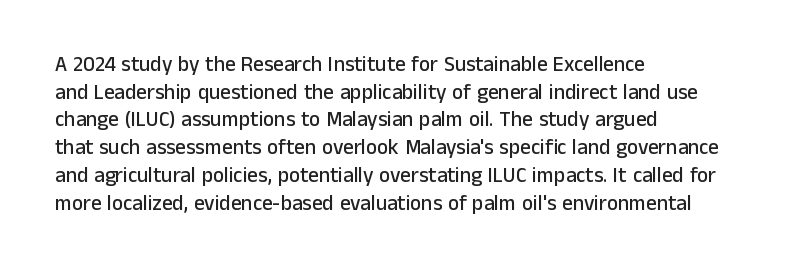
Q: Is the text italic (slanted)? A: No, it is upright.
Q: Is the text underlined? A: No.
Q: How is the paragraph aligned? A: Left-aligned.
Q: Is the spacing between letters normal or unusually wide? A: Normal.
Q: Is the spacing between lines tight, normal or loose? A: Normal.
